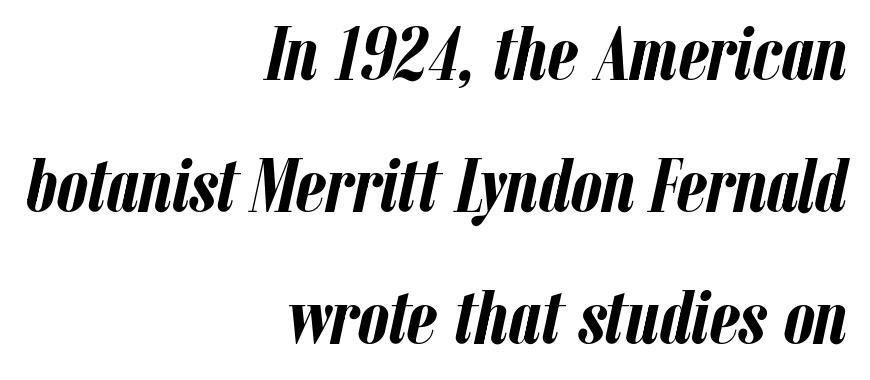
The image shows 78 px semibold, condensed type, italic (leaning right); set right-aligned, normal line spacing (1.69x), normal letter spacing, not underlined; low stroke contrast and a medium x-height.
